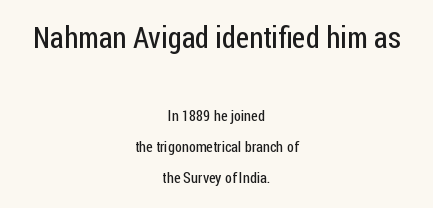
Compare the two chunks: the upper has the greater cap height. Proportional: the letters do not fall into vertical columns. Rows of type keep a wide berth in the vertical direction. A light-to-regular cut is what we see here.
